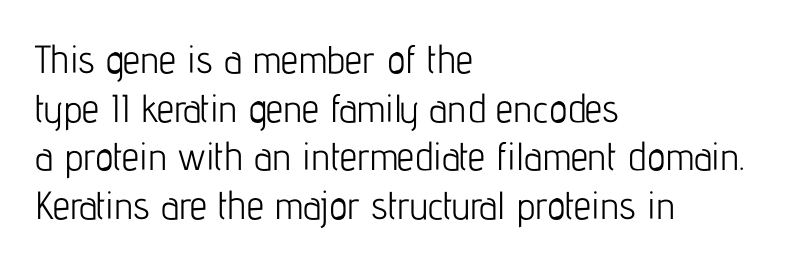
Each letter keeps its own natural width here, so spacing adapts to shape. Layout note: lines flush left. Classification — sans serif. Whoever set this chose a conventional vertical rhythm.
